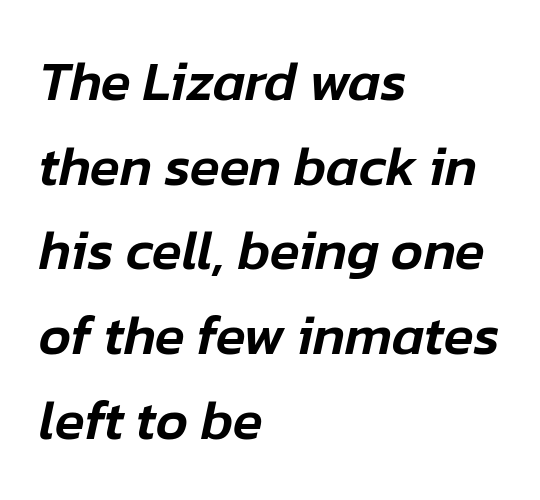
Q: Is the text italic (slanted)? A: Yes, it leans right by about 12 degrees.
Q: Is the text underlined? A: No.
Q: How is the paragraph aligned? A: Left-aligned.
Q: Is the spacing between letters normal or unusually wide? A: Normal.
Q: Is the spacing between lines tight, normal or loose? A: Normal.
Q: Width (condensed, normal, or wide)? A: Normal.
Q: Stroke contrast? A: Low.
Q: x-height? A: Medium.
Q: Monospaced? A: No.
